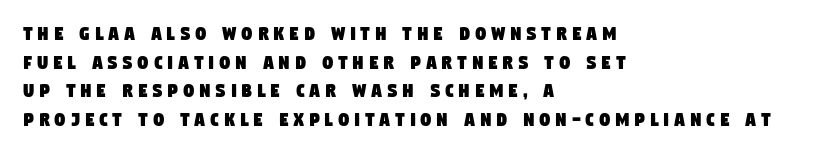
The image shows 21 px text type; set left-aligned, normal line spacing (1.36x), unusually wide letter spacing (+0.24 em), not underlined.
